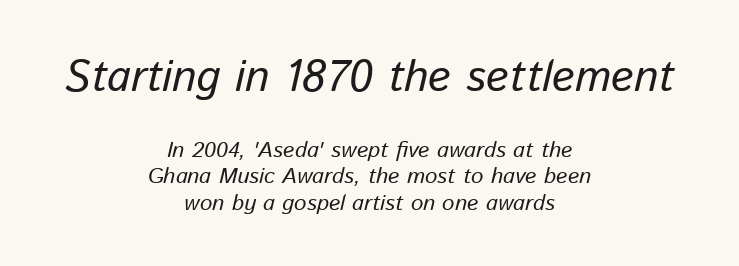
Compared with a typical body face, this is equally light or lighter still. Emphasis-style slanted type is in use. Is this a fixed-width face? No — the glyphs have proportional, varying widths. The face used here is rendered with its standard letterfit. The earlier block is typeset at a bigger size than the later block.
